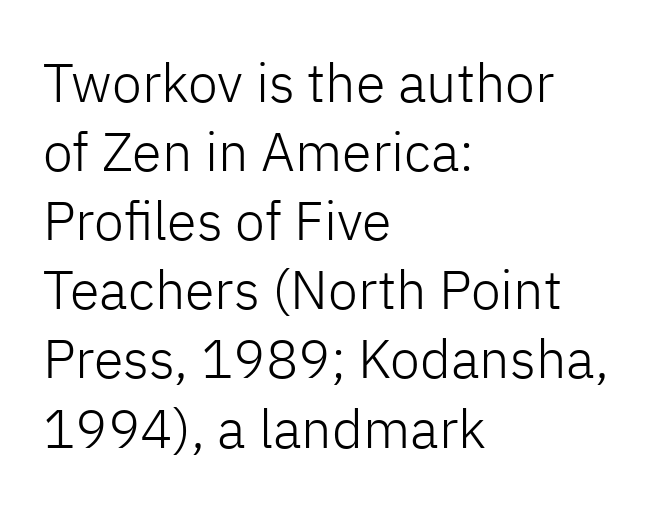
{"serif": "no", "italic": "no", "bold": "no", "weight": "light", "width": "normal", "stroke_contrast": "low", "x_height": "medium", "monospaced": "no", "underline": "no", "align": "left", "line_spacing": "normal", "line_spacing_ratio": 1.28, "letter_spacing": "normal", "letter_spacing_em": 0.0, "glyph_px": 54}
